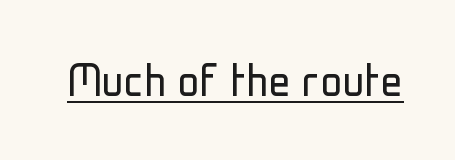
Words appear dense and cohesive because spacing is normal. Posture: upright roman. The letters look calm and open, with moderate or lighter stems. Looks like regular typesetting: each glyph gets only the width it needs. What decoration does the sample have? An underline.
